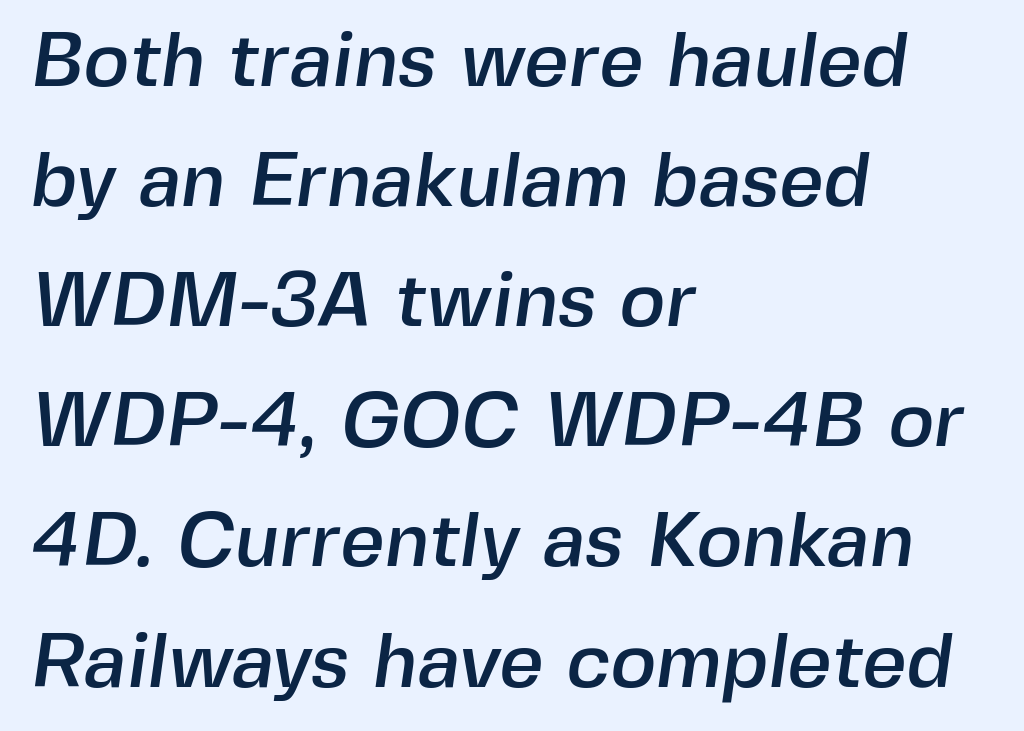
The image shows 77 px sans-serif type; set left-aligned, normal line spacing (1.56x), normal letter spacing, not underlined; a medium x-height.
